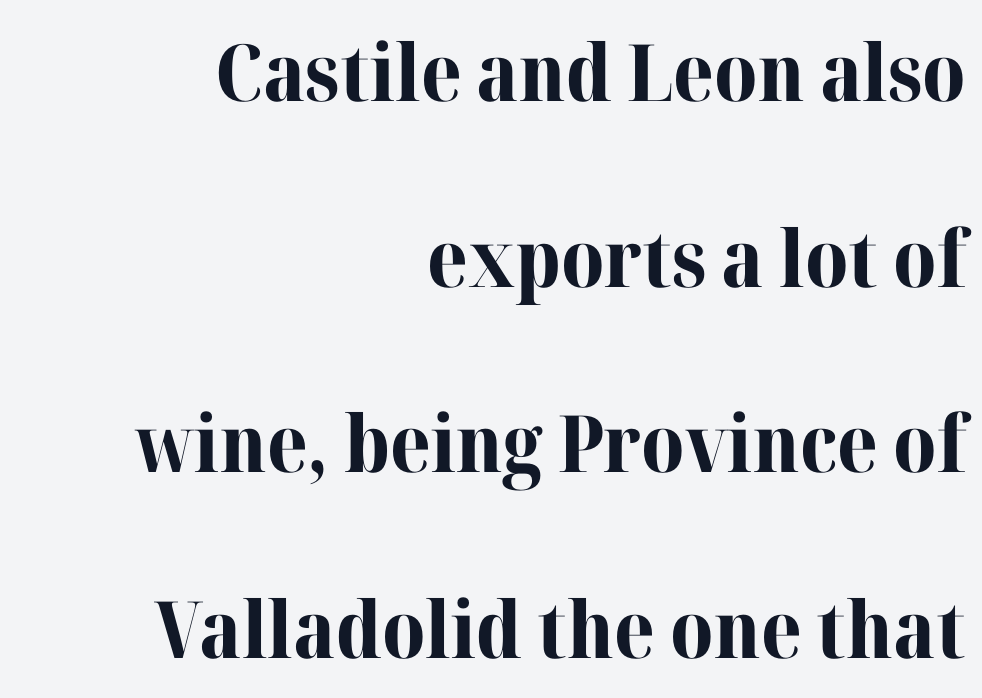
The image shows 79 px bold serif type, upright; set right-aligned, loose line spacing (2.35x), normal letter spacing, not underlined; high stroke contrast and a medium x-height.
